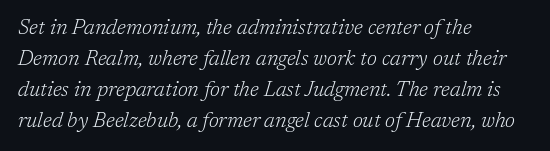
{"italic": "yes", "lean": "right", "slant_degrees": 17, "bold": "no", "underline": "no", "align": "left", "line_spacing": "normal", "line_spacing_ratio": 1.47, "letter_spacing": "normal", "letter_spacing_em": 0.0, "glyph_px": 21}
